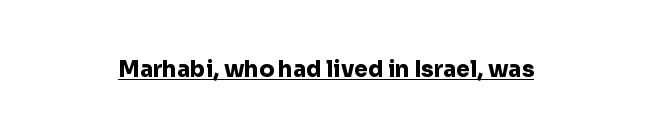
The face used here is rendered with its standard letterfit. These lines were composed using upright roman letters. Strokes here are thick enough to call this a true bold. Is there an underline? Yes — a line sits under the letters.
